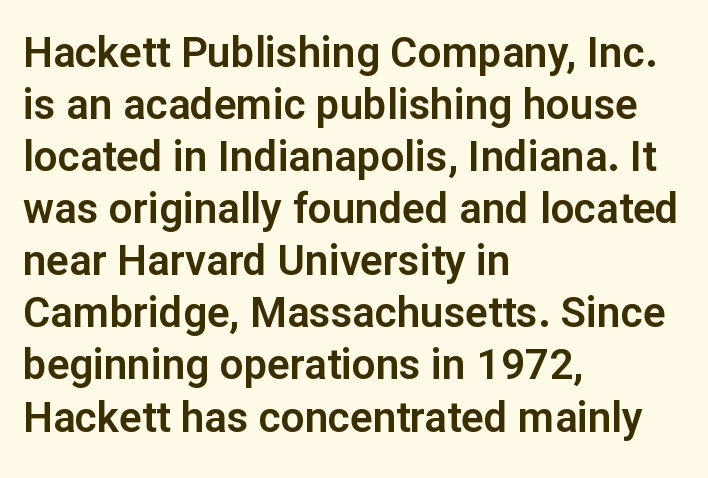
{"serif": "no", "italic": "no", "width": "normal", "stroke_contrast": "low", "x_height": "medium", "monospaced": "no", "underline": "no", "align": "left", "line_spacing_ratio": 1.24, "letter_spacing": "normal", "letter_spacing_em": 0.0, "glyph_px": 42}
